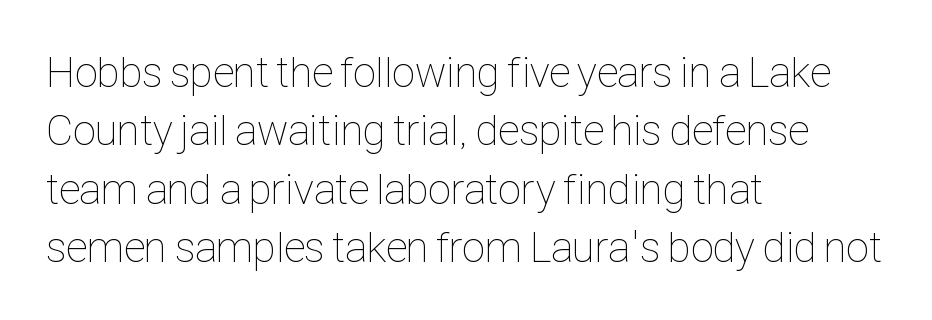
Leading: standard. No chunkiness to these letters — they're not bold. Rendered with straight, roman letterforms. Honestly, there is no underline to notice here at all.
